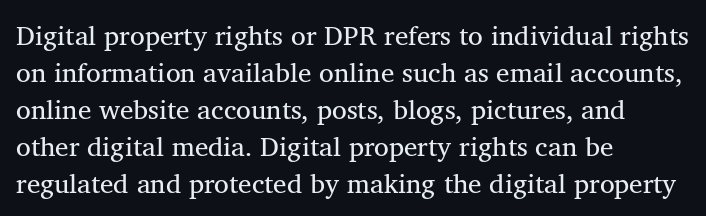
A typesetter would call this zero additional tracking. Notice how descenders clear the ascenders below comfortably — that's standard leading. Ordinary non-slanted type is in use. Letters rest on an invisible, unmarked baseline.
